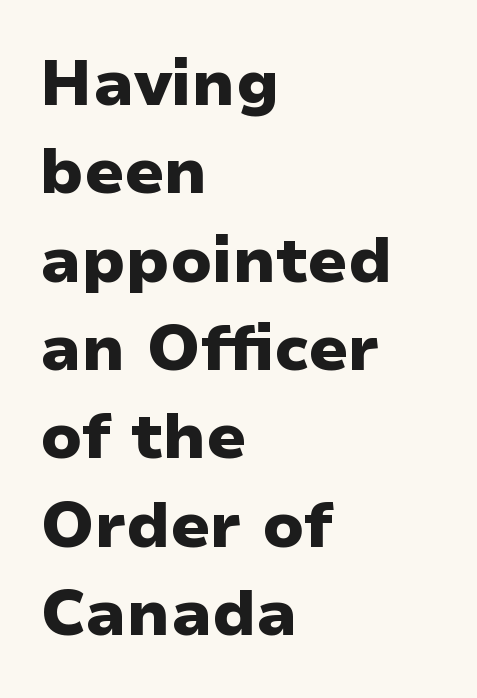
{"serif": "no", "italic": "no", "bold": "yes", "weight": "heavy", "width": "normal", "stroke_contrast": "low", "x_height": "medium", "monospaced": "no", "underline": "no", "align": "left", "line_spacing": "normal", "line_spacing_ratio": 1.38, "letter_spacing": "normal", "letter_spacing_em": 0.0, "glyph_px": 64}
